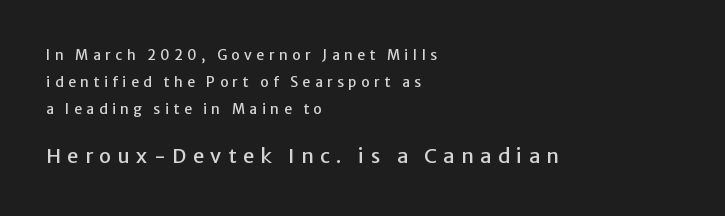
{"italic": "no", "underline": "no", "align": "left", "line_spacing": "loose", "line_spacing_ratio": 1.93, "letter_spacing": "wide", "letter_spacing_em": 0.32, "larger_block": "second", "size_ratio": 1.43, "glyph_px": 20}
